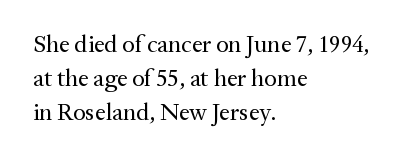
Just letters on the line, the space beneath them empty. The lines sit at an ordinary, default distance from one another. Reading down the block, your eye returns to a fixed left position each line. Think standard paragraph weight, or any step lighter than that.
